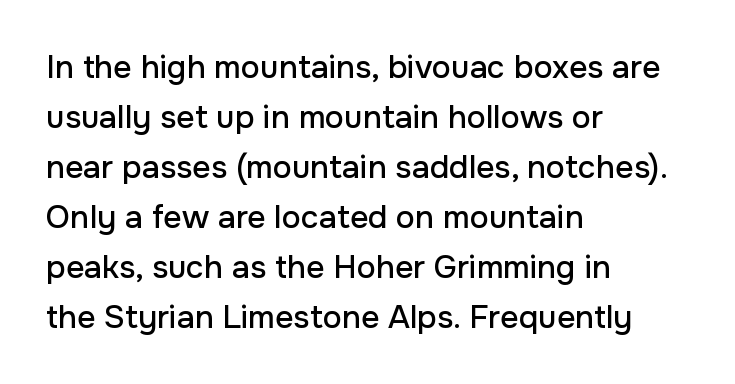
The image shows 32 px sans-serif type, upright; set left-aligned, normal line spacing (1.56x), normal letter spacing, not underlined; low stroke contrast and a medium x-height.
